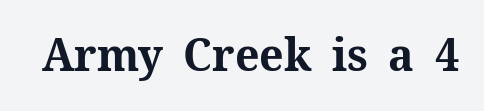
Heavy, bold letterforms. Just letters on the line, the space beneath them empty. The axis of the letterforms is exactly vertical. Looks like regular typesetting: each glyph gets only the width it needs. Letter spacing: default.
